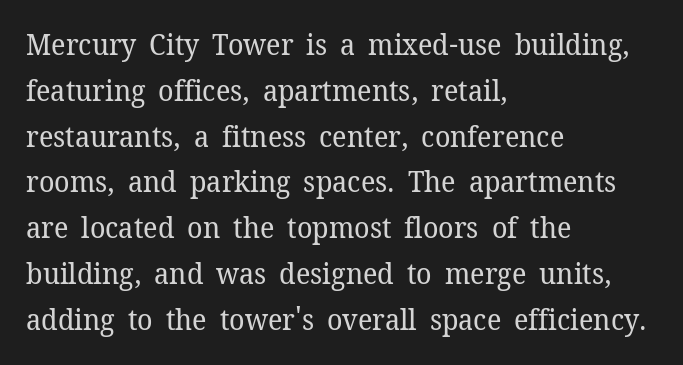
Ascenders rise straight up at ninety degrees. Stems and bowls with no extra thickness — not bold. Whoever set this chose a conventional vertical rhythm. Varying glyph widths throughout — classic text-font behaviour.
